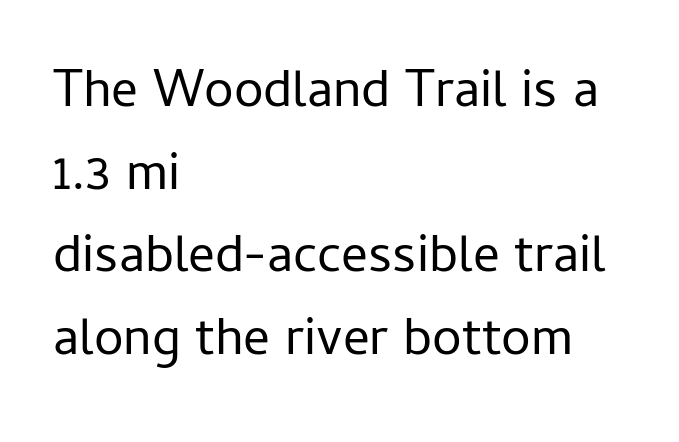
{"serif": "no", "italic": "no", "bold": "no", "weight": "regular", "width": "normal", "stroke_contrast": "low", "x_height": "medium", "monospaced": "no", "underline": "no", "align": "left", "line_spacing": "normal", "line_spacing_ratio": 1.56, "letter_spacing": "normal", "letter_spacing_em": 0.0, "glyph_px": 53}
